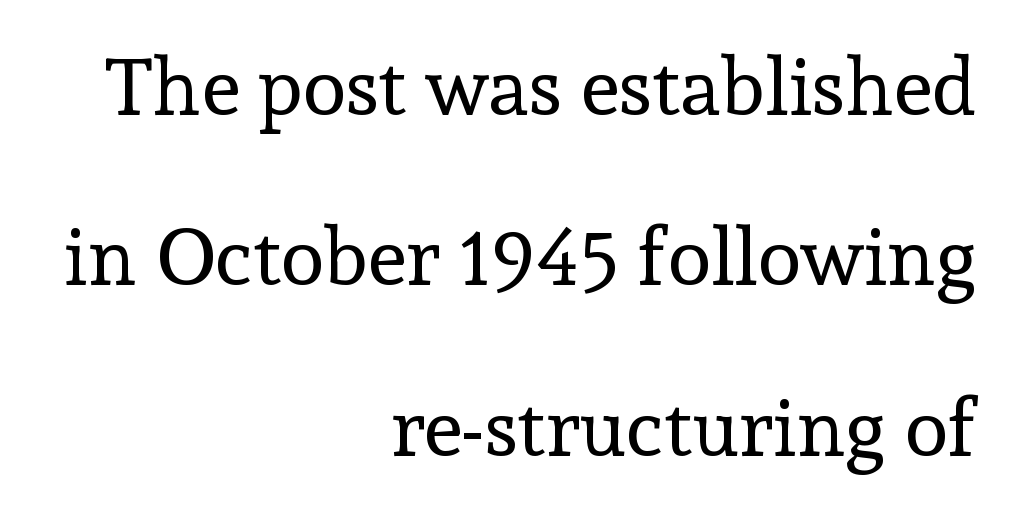
Q: Is the text bold? A: No.
Q: Is the text italic (slanted)? A: No, it is upright.
Q: Is the typeface a serif or a sans-serif typeface? A: Serif.
Q: Is the text underlined? A: No.
Q: How is the paragraph aligned? A: Right-aligned.
Q: Is the spacing between letters normal or unusually wide? A: Normal.
Q: Is the spacing between lines tight, normal or loose? A: Loose.
Q: Width (condensed, normal, or wide)? A: Normal.
Q: x-height? A: Medium.
Q: Monospaced? A: No.
